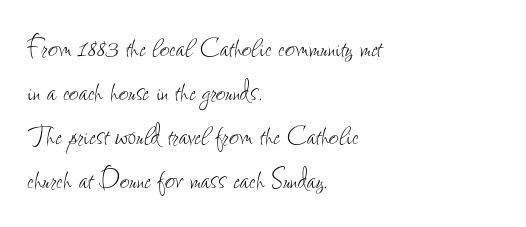
The image shows 34 px thin, condensed type; set left-aligned, normal line spacing (1.29x), normal letter spacing, not underlined; low stroke contrast and a small x-height.
